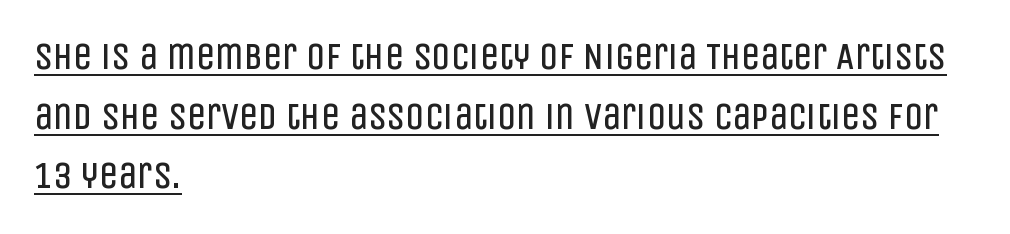
Q: Is the text bold? A: No.
Q: Is the text italic (slanted)? A: No, it is upright.
Q: Is the typeface a serif or a sans-serif typeface? A: Sans-serif.
Q: Is the text underlined? A: Yes.
Q: How is the paragraph aligned? A: Left-aligned.
Q: Is the spacing between letters normal or unusually wide? A: Normal.
Q: Is the spacing between lines tight, normal or loose? A: Normal.
Q: Width (condensed, normal, or wide)? A: Condensed.
Q: Stroke contrast? A: Low.
Q: x-height? A: Large.
Q: Monospaced? A: No.
